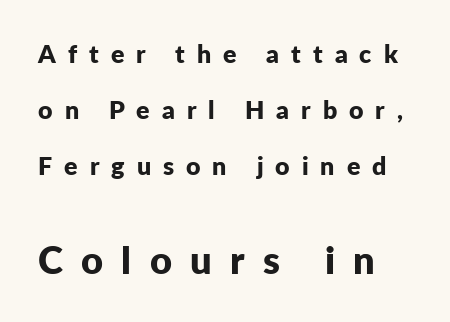
Q: Is the text bold? A: Yes.
Q: Is the text italic (slanted)? A: No, it is upright.
Q: Is the typeface a serif or a sans-serif typeface? A: Sans-serif.
Q: Is the text underlined? A: No.
Q: Is the spacing between letters normal or unusually wide? A: Unusually wide.
Q: Is the spacing between lines tight, normal or loose? A: Loose.
Q: Which block of text is set in a larger size, the first (top) or the second (bottom)? A: The second (bottom) one.
Q: Width (condensed, normal, or wide)? A: Normal.
Q: Stroke contrast? A: Low.
Q: x-height? A: Medium.
Q: Monospaced? A: No.
